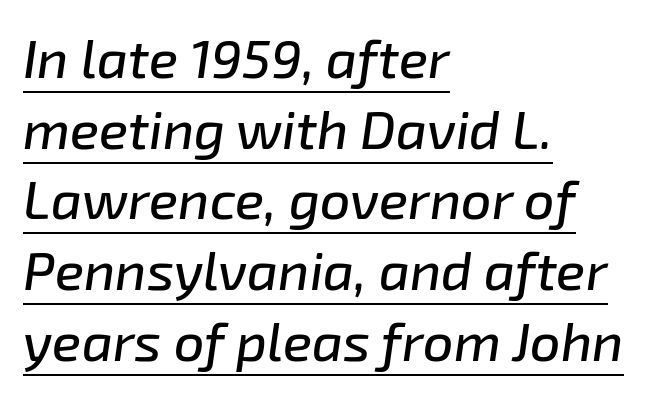
The image shows 54 px text type, italic (leaning right); set left-aligned, normal line spacing (1.31x), normal letter spacing, underlined; low stroke contrast and a medium x-height.
